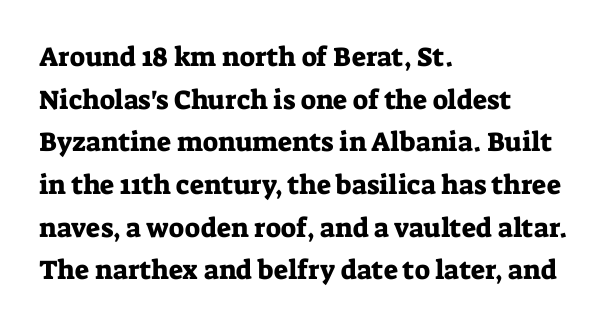
Q: Is the text italic (slanted)? A: No, it is upright.
Q: Is the text underlined? A: No.
Q: How is the paragraph aligned? A: Left-aligned.
Q: Is the spacing between letters normal or unusually wide? A: Normal.
Q: Is the spacing between lines tight, normal or loose? A: Normal.
